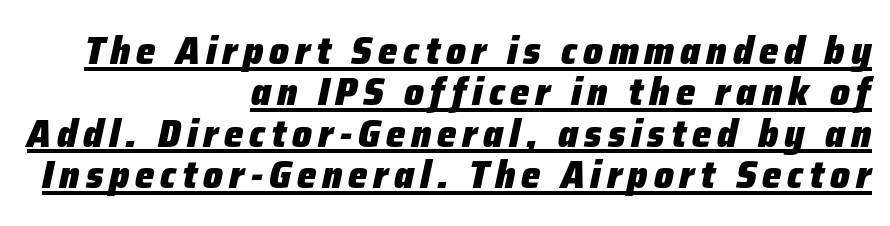
{"italic": "yes", "lean": "right", "slant_degrees": 12, "bold": "yes", "weight": "heavy", "width": "normal", "stroke_contrast": "low", "x_height": "medium", "monospaced": "no", "underline": "yes", "align": "right", "line_spacing": "tight", "line_spacing_ratio": 1.06, "glyph_px": 39}
